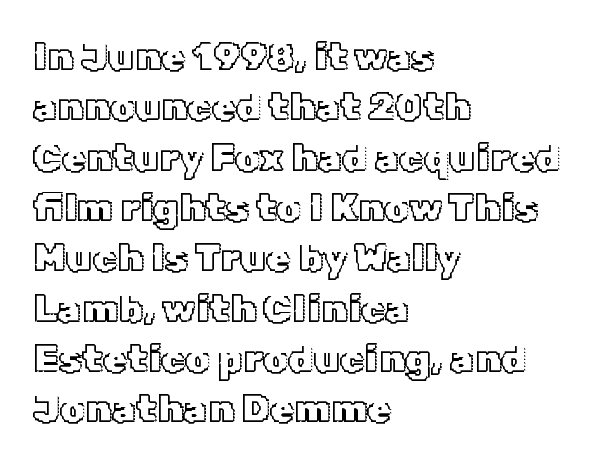
{"italic": "no", "width": "normal", "x_height": "medium", "monospaced": "no", "underline": "no", "align": "left", "line_spacing": "normal", "line_spacing_ratio": 1.29, "letter_spacing": "normal", "letter_spacing_em": 0.0, "glyph_px": 39}
